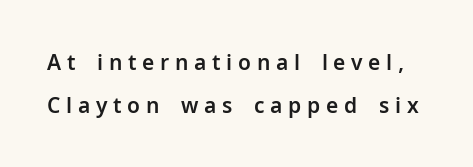
The tracking reads as deliberately expanded to a designer's eye. Does the lettering tilt? It doesn't — this is upright. Baseline-to-baseline distance is far greater than the letter height. The space beneath each line is pristine and unruled.
